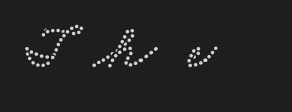
The image shows 63 px wide serif type; set unusually wide letter spacing (+0.5 em), not underlined; low stroke contrast and a small x-height.
